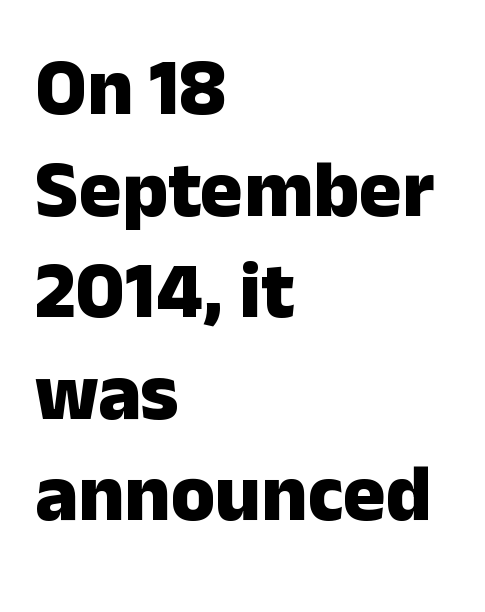
Q: Is the text bold? A: Yes.
Q: Is the text italic (slanted)? A: No, it is upright.
Q: Is the typeface a serif or a sans-serif typeface? A: Sans-serif.
Q: Is the text underlined? A: No.
Q: How is the paragraph aligned? A: Left-aligned.
Q: Is the spacing between letters normal or unusually wide? A: Normal.
Q: Is the spacing between lines tight, normal or loose? A: Normal.
Q: Width (condensed, normal, or wide)? A: Normal.
Q: Stroke contrast? A: Low.
Q: x-height? A: Medium.
Q: Monospaced? A: No.
